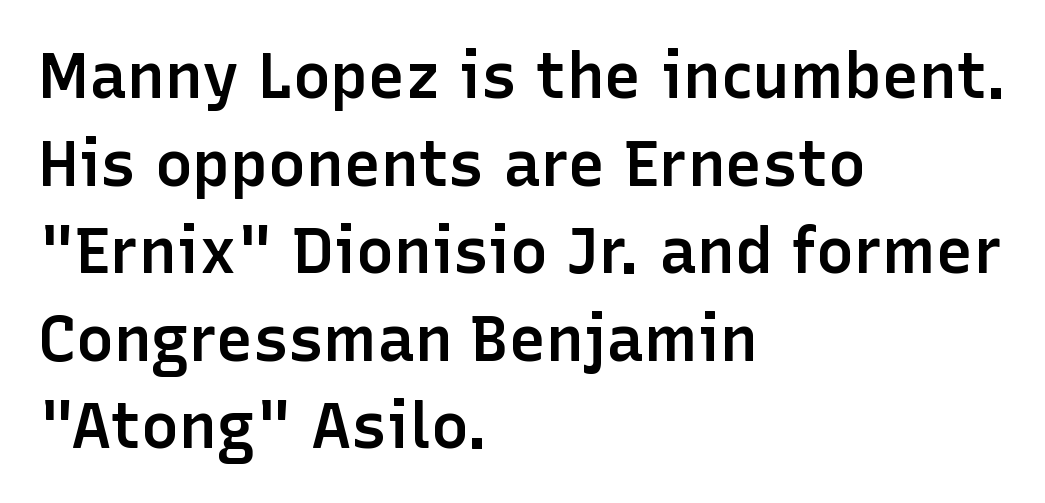
Q: Is the text bold? A: Semi-bold.
Q: Is the text italic (slanted)? A: No, it is upright.
Q: Is the typeface a serif or a sans-serif typeface? A: Sans-serif.
Q: Is the text underlined? A: No.
Q: How is the paragraph aligned? A: Left-aligned.
Q: Is the spacing between letters normal or unusually wide? A: Normal.
Q: Is the spacing between lines tight, normal or loose? A: Normal.
Q: Width (condensed, normal, or wide)? A: Normal.
Q: Stroke contrast? A: Low.
Q: x-height? A: Medium.
Q: Monospaced? A: No.
